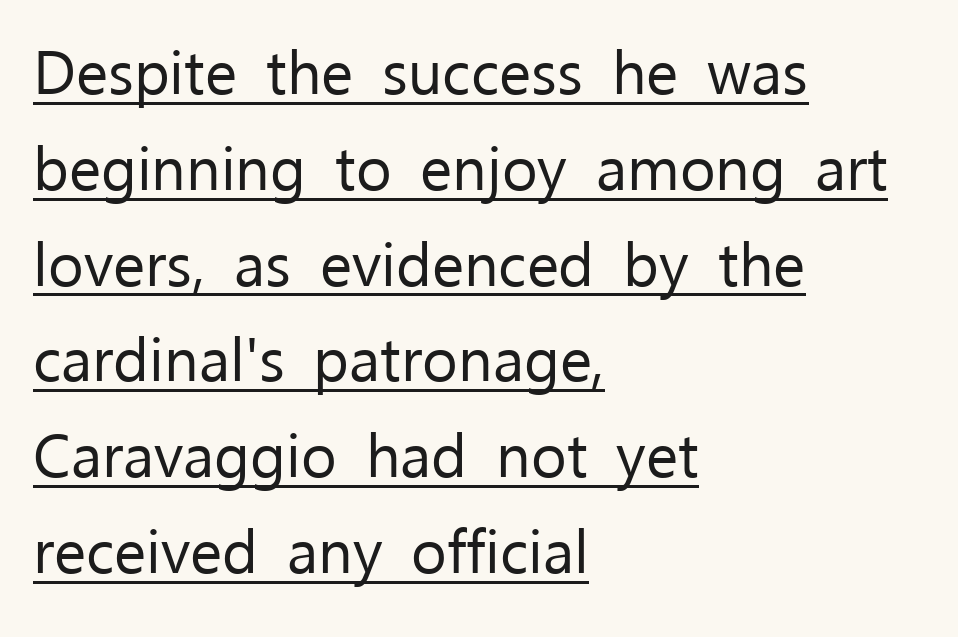
Q: Is the text bold? A: No.
Q: Is the text italic (slanted)? A: No, it is upright.
Q: Is the typeface a serif or a sans-serif typeface? A: Sans-serif.
Q: Is the text underlined? A: Yes.
Q: How is the paragraph aligned? A: Left-aligned.
Q: Is the spacing between letters normal or unusually wide? A: Normal.
Q: Is the spacing between lines tight, normal or loose? A: Normal.
Q: Width (condensed, normal, or wide)? A: Normal.
Q: Stroke contrast? A: Low.
Q: x-height? A: Medium.
Q: Monospaced? A: No.
